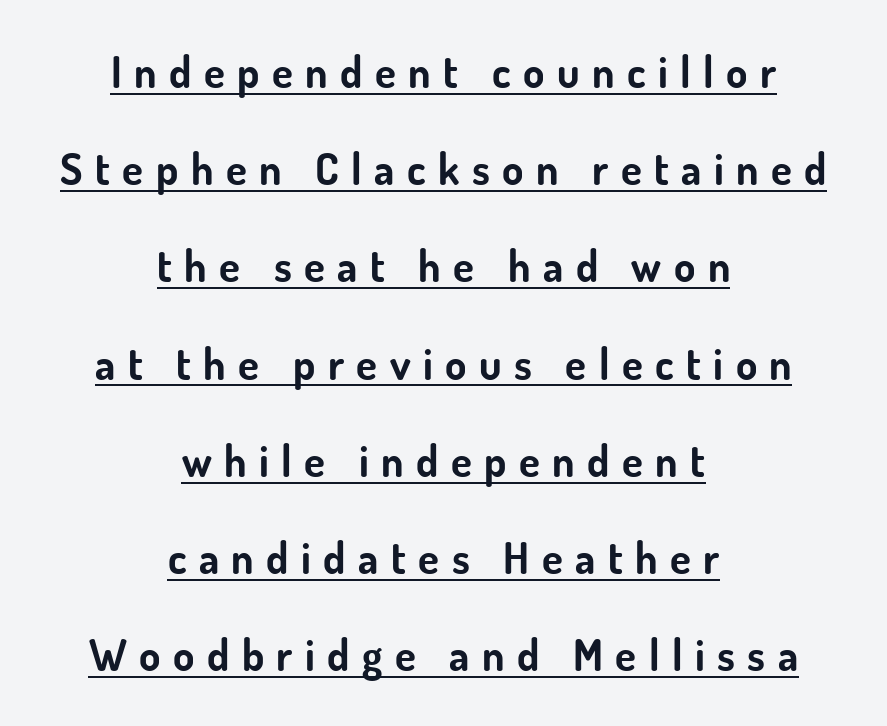
{"serif": "no", "italic": "no", "bold": "yes", "weight": "bold", "width": "normal", "stroke_contrast": "low", "x_height": "small", "monospaced": "no", "underline": "yes", "align": "center", "line_spacing": "loose", "line_spacing_ratio": 2.26, "letter_spacing": "wide", "letter_spacing_em": 0.29, "glyph_px": 43}
